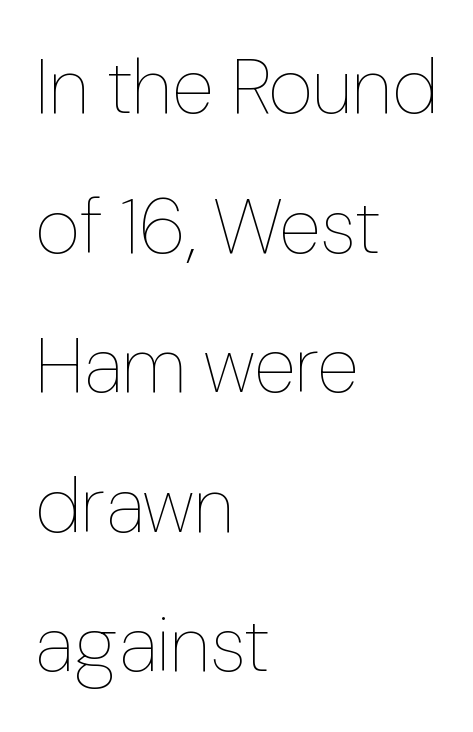
Q: Is the text bold? A: No.
Q: Is the text italic (slanted)? A: No, it is upright.
Q: Is the text underlined? A: No.
Q: How is the paragraph aligned? A: Left-aligned.
Q: Is the spacing between letters normal or unusually wide? A: Normal.
Q: Width (condensed, normal, or wide)? A: Normal.
Q: Stroke contrast? A: Low.
Q: x-height? A: Medium.
Q: Monospaced? A: No.
